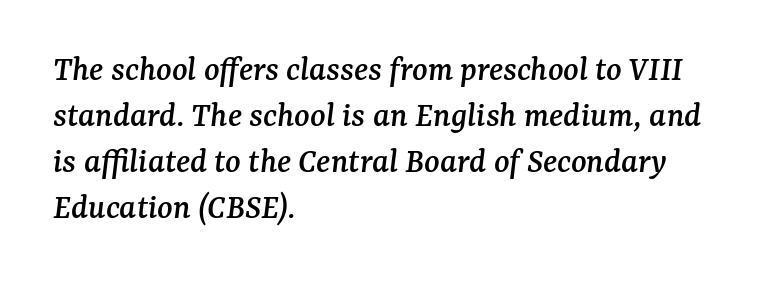
Each letter keeps its own natural width here, so spacing adapts to shape. Check the space under the baseline: it is left empty. Small tapered or slab feet sit at the stroke ends, so this counts as serif. These lines were composed using italics.
